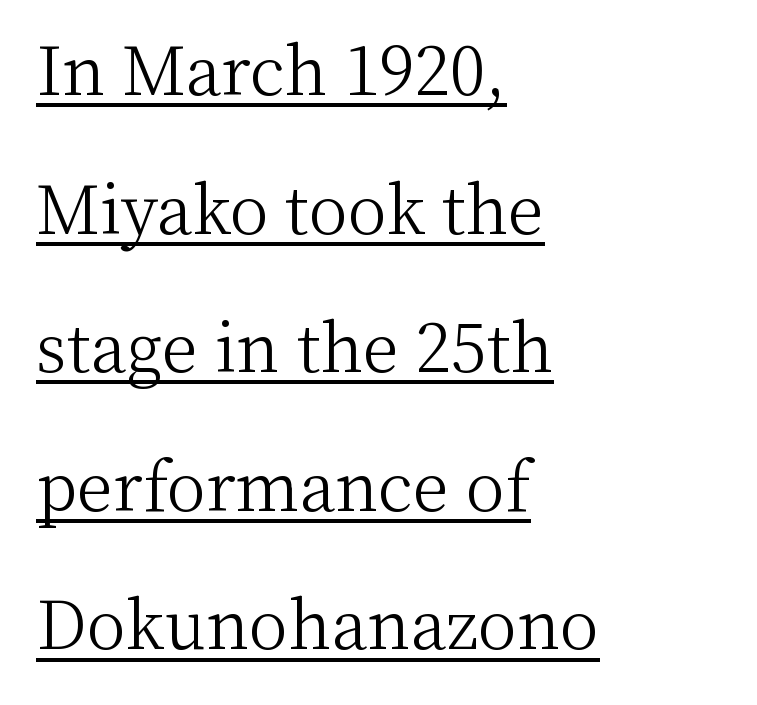
The image shows 66 px light serif type, upright; set left-aligned, loose line spacing (2.1x), normal letter spacing, underlined; medium stroke contrast and a medium x-height.
